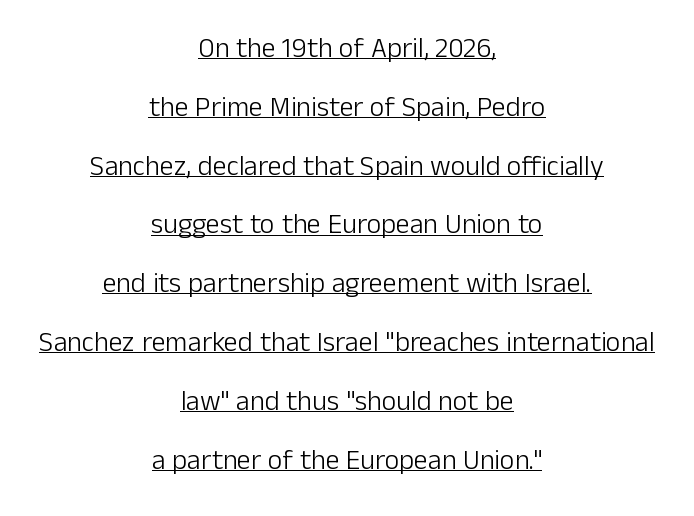
Q: Is the text bold? A: No.
Q: Is the text italic (slanted)? A: No, it is upright.
Q: Is the typeface a serif or a sans-serif typeface? A: Sans-serif.
Q: Is the text underlined? A: Yes.
Q: How is the paragraph aligned? A: Centered.
Q: Is the spacing between letters normal or unusually wide? A: Normal.
Q: Is the spacing between lines tight, normal or loose? A: Loose.
Q: Width (condensed, normal, or wide)? A: Normal.
Q: Stroke contrast? A: Low.
Q: x-height? A: Medium.
Q: Monospaced? A: No.
